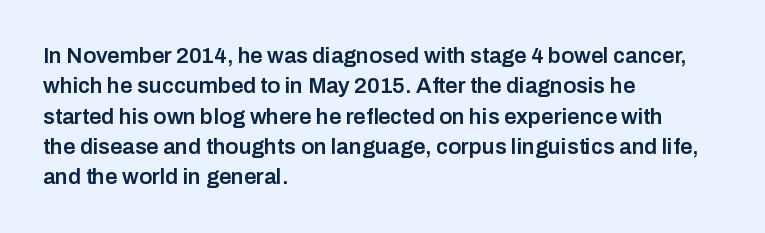
The image shows 22 px text type, upright; set left-aligned, normal line spacing (1.38x), normal letter spacing, not underlined.
